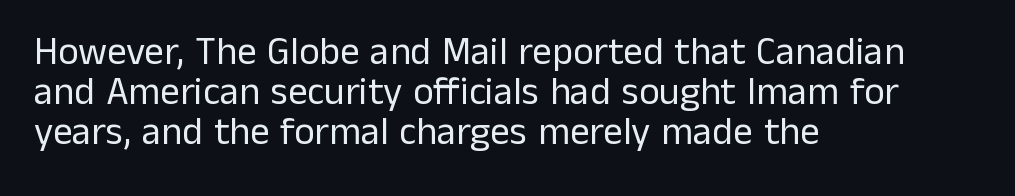
Each line starts at the same left margin while the right side varies. How are the letters spaced? Ordinarily, with no added tracking. In terms of posture, this sample is upright. The leading is snug, giving the passage a crowded texture.
